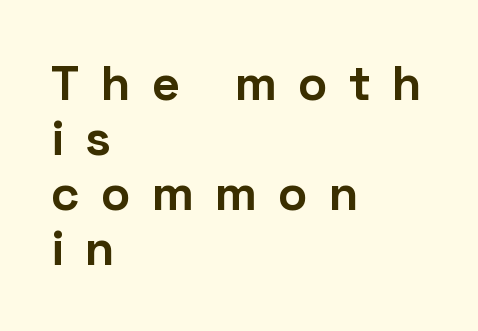
The image shows 49 px bold sans-serif type, upright; set left-aligned, tight line spacing (1.12x), unusually wide letter spacing (+0.43 em), not underlined; low stroke contrast and a medium x-height.
